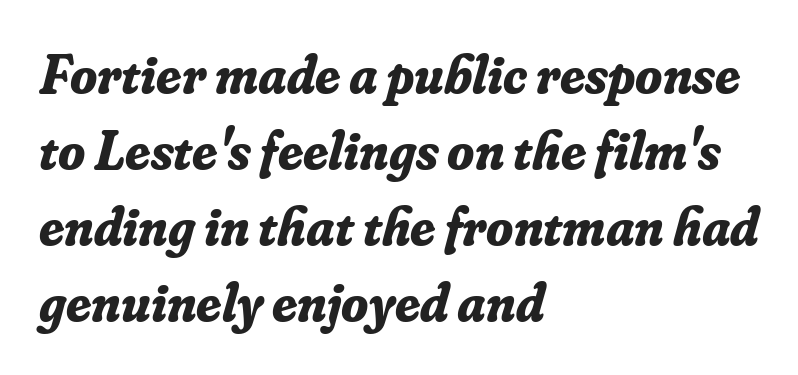
{"serif": "yes", "italic": "yes", "lean": "right", "slant_degrees": 16, "bold": "yes", "weight": "bold", "width": "normal", "stroke_contrast": "low", "x_height": "small", "monospaced": "no", "underline": "no", "align": "left", "line_spacing": "normal", "line_spacing_ratio": 1.38, "letter_spacing": "normal", "letter_spacing_em": 0.0, "glyph_px": 55}
